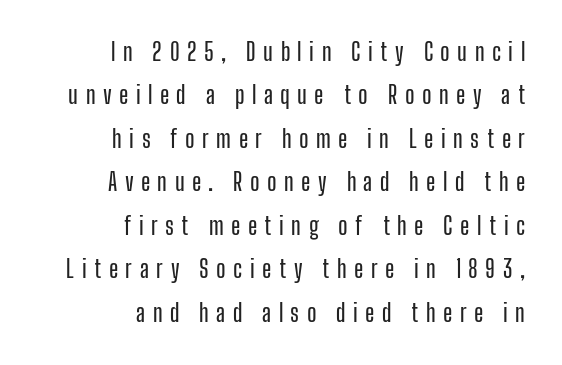
{"italic": "no", "underline": "no", "align": "right", "line_spacing_ratio": 1.81, "letter_spacing": "wide", "letter_spacing_em": 0.31, "glyph_px": 24}
